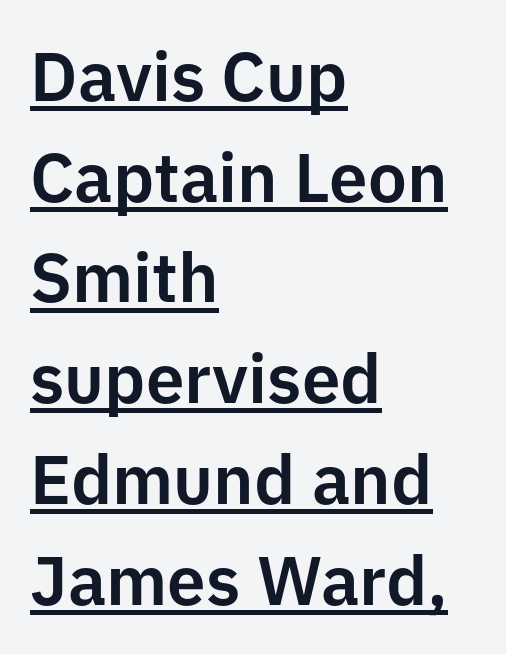
These lines were composed using upright roman letters. If you drew a ruler down the left edge, every line would touch it. Nobody touched the tracking dial on this one. Is this a fixed-width face? No — the glyphs have proportional, varying widths. The glyphs in this specimen are sans serif. Compared with typical paragraphs, the rows here are spaced about the same.
